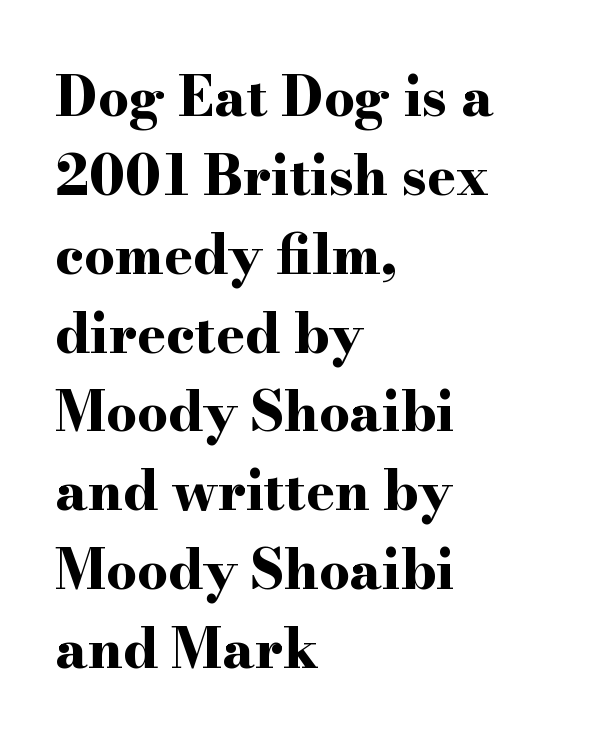
Q: Is the text bold? A: Yes.
Q: Is the text italic (slanted)? A: No, it is upright.
Q: Is the typeface a serif or a sans-serif typeface? A: Serif.
Q: Is the text underlined? A: No.
Q: How is the paragraph aligned? A: Left-aligned.
Q: Is the spacing between letters normal or unusually wide? A: Normal.
Q: Is the spacing between lines tight, normal or loose? A: Normal.
Q: Width (condensed, normal, or wide)? A: Wide.
Q: Stroke contrast? A: High.
Q: x-height? A: Small.
Q: Monospaced? A: No.
